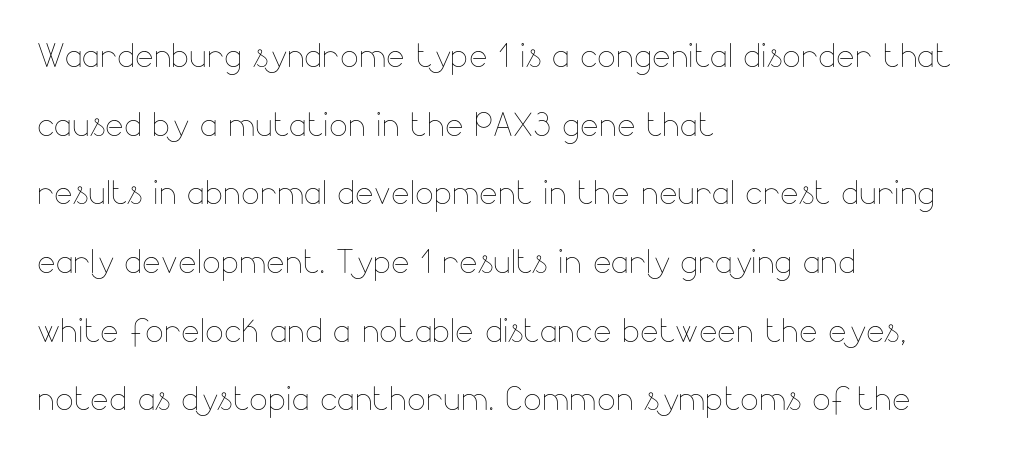
Q: Is the text bold? A: No.
Q: Is the text italic (slanted)? A: No, it is upright.
Q: Is the text underlined? A: No.
Q: How is the paragraph aligned? A: Left-aligned.
Q: Is the spacing between letters normal or unusually wide? A: Normal.
Q: Is the spacing between lines tight, normal or loose? A: Normal.
Q: Width (condensed, normal, or wide)? A: Normal.
Q: Stroke contrast? A: Low.
Q: x-height? A: Small.
Q: Monospaced? A: No.
